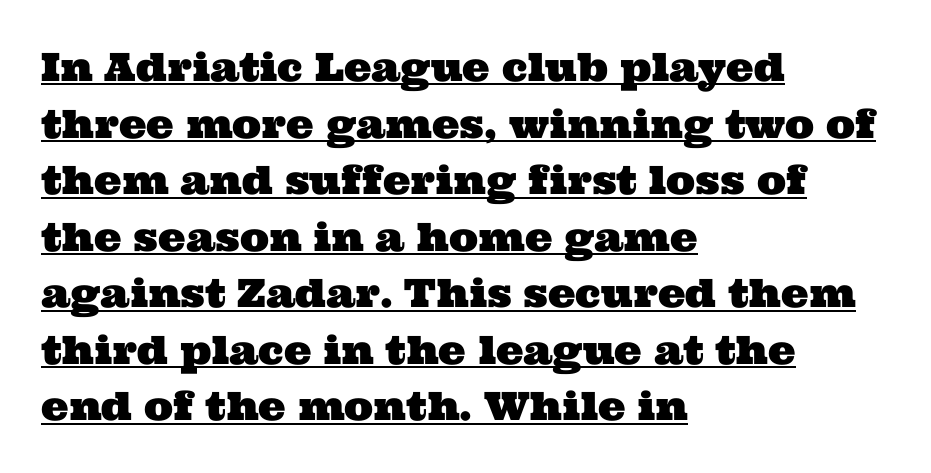
Alignment: flush left. Somebody hit Ctrl+U on this one — the words are underlined. The letters advance in unequal steps, a hallmark of proportional type. Honestly, the letter spacing is just normal — you wouldn't notice it. What kind of face is this? One with serifs. Whoever set this chose a conventional vertical rhythm.
